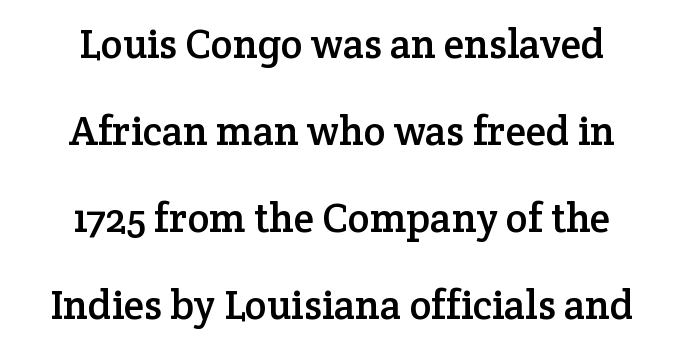
Q: Is the text italic (slanted)? A: No, it is upright.
Q: Is the typeface a serif or a sans-serif typeface? A: Serif.
Q: Is the text underlined? A: No.
Q: How is the paragraph aligned? A: Centered.
Q: Is the spacing between letters normal or unusually wide? A: Normal.
Q: Is the spacing between lines tight, normal or loose? A: Loose.
Q: Width (condensed, normal, or wide)? A: Normal.
Q: Stroke contrast? A: Low.
Q: x-height? A: Medium.
Q: Monospaced? A: No.
